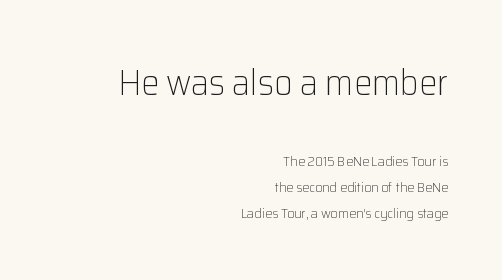
{"serif": "no", "italic": "no", "bold": "no", "weight": "light", "width": "normal", "stroke_contrast": "low", "x_height": "medium", "monospaced": "no", "underline": "no", "align": "right", "line_spacing_ratio": 1.87, "letter_spacing": "normal", "letter_spacing_em": 0.0, "larger_block": "first", "size_ratio": 2.57, "glyph_px": 36}
